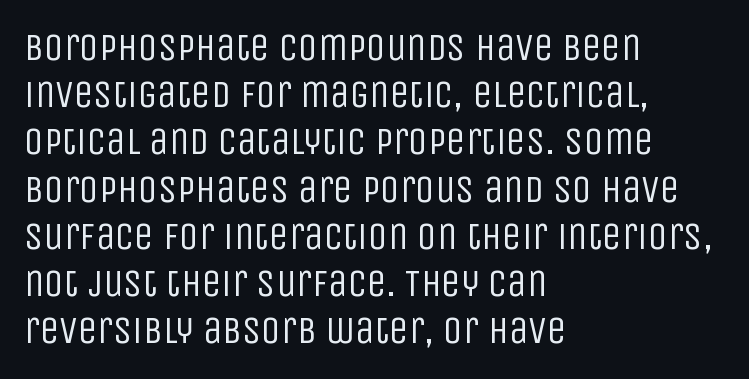
Q: Is the text bold? A: No.
Q: Is the text italic (slanted)? A: No, it is upright.
Q: Is the typeface a serif or a sans-serif typeface? A: Sans-serif.
Q: Is the text underlined? A: No.
Q: How is the paragraph aligned? A: Left-aligned.
Q: Is the spacing between letters normal or unusually wide? A: Normal.
Q: Width (condensed, normal, or wide)? A: Condensed.
Q: Stroke contrast? A: Low.
Q: x-height? A: Large.
Q: Monospaced? A: No.
